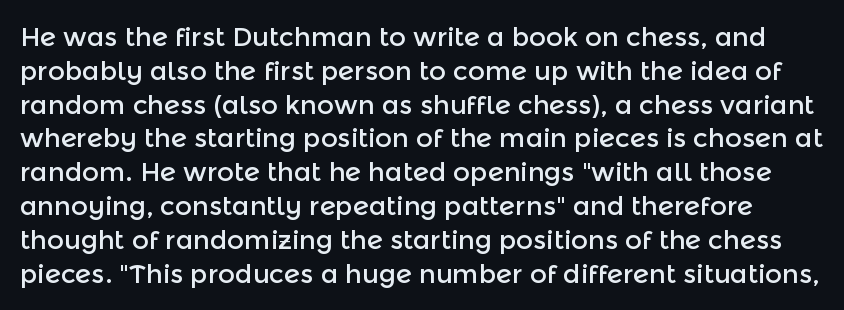
The image shows 26 px text type, upright; set normal line spacing (1.3x), normal letter spacing, not underlined.
